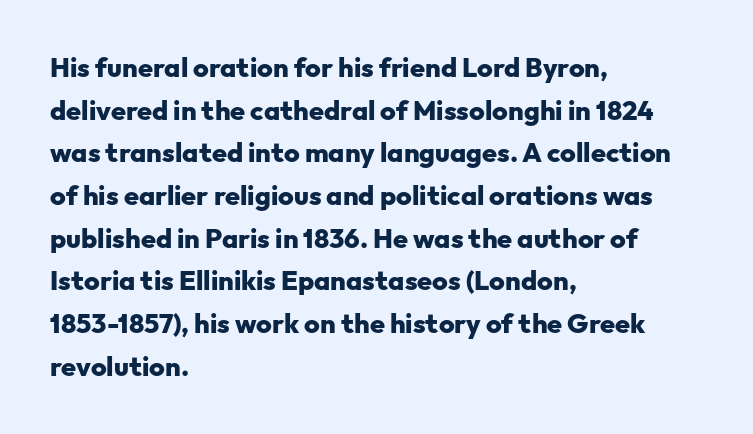
The image shows 27 px bold type, upright; set left-aligned, normal line spacing (1.58x), normal letter spacing, not underlined.
